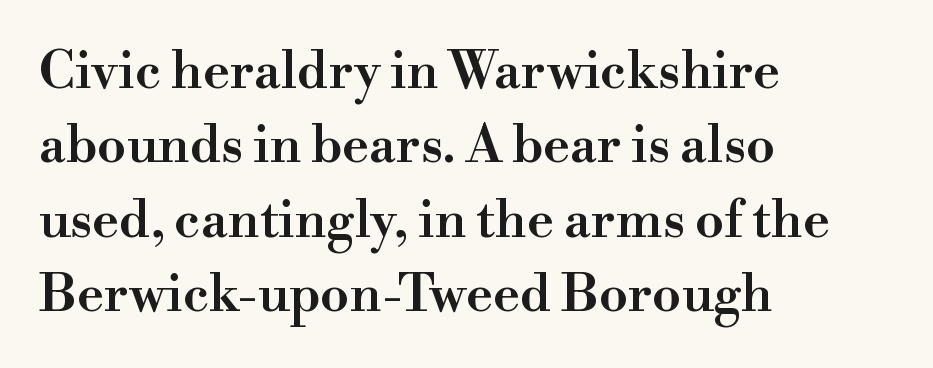
The image shows 52 px semibold serif type, upright; set left-aligned, normal line spacing (1.43x), normal letter spacing, not underlined; high stroke contrast and a small x-height.
